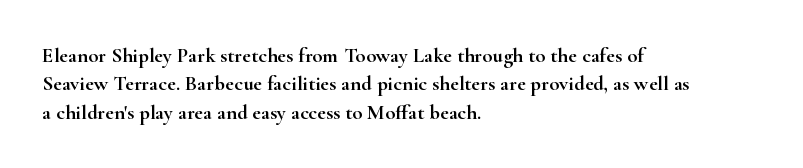
The image shows 21 px text type, upright; set left-aligned, normal line spacing (1.35x), normal letter spacing, not underlined.
